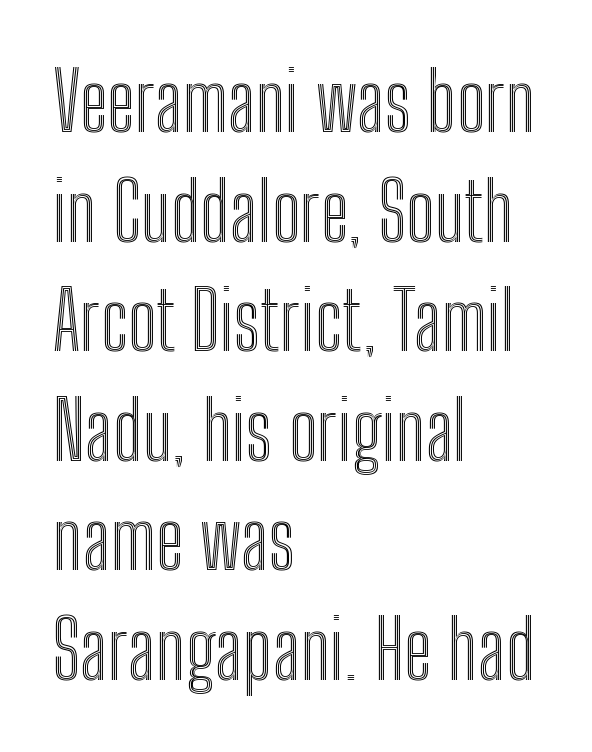
Q: Is the text italic (slanted)? A: No, it is upright.
Q: Is the text underlined? A: No.
Q: How is the paragraph aligned? A: Left-aligned.
Q: Is the spacing between letters normal or unusually wide? A: Normal.
Q: Is the spacing between lines tight, normal or loose? A: Normal.
Q: Width (condensed, normal, or wide)? A: Condensed.
Q: x-height? A: Medium.
Q: Monospaced? A: No.
